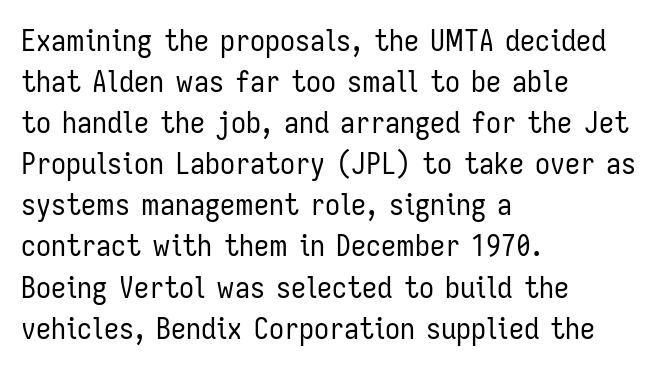
The image shows 30 px regular-weight, condensed sans-serif type, upright; set left-aligned, normal line spacing (1.37x), normal letter spacing, not underlined; low stroke contrast and a medium x-height.
